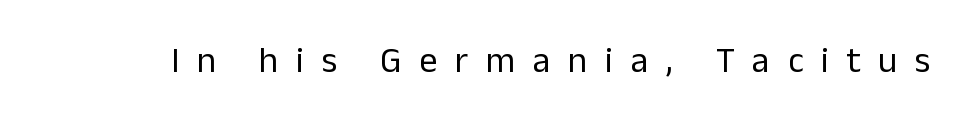
The letters advance in unequal steps, a hallmark of proportional type. Is the letter spacing exaggerated? Yes — the characters are pushed far apart. This rendering features lettering with no underline. These glyphs show unthickened strokes, regular width or finer. Every stem runs plumb, perpendicular to the baseline. The letters carry no serifs — their stems end cleanly without finishing strokes.
